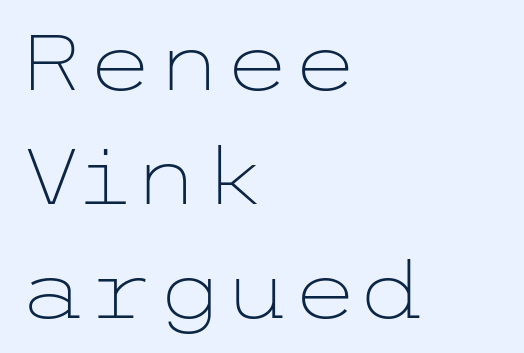
Q: Is the text bold? A: No.
Q: Is the text italic (slanted)? A: No, it is upright.
Q: Is the typeface a serif or a sans-serif typeface? A: Sans-serif.
Q: Is the text underlined? A: No.
Q: How is the paragraph aligned? A: Left-aligned.
Q: Is the spacing between letters normal or unusually wide? A: Normal.
Q: Is the spacing between lines tight, normal or loose? A: Normal.
Q: Width (condensed, normal, or wide)? A: Wide.
Q: Stroke contrast? A: Low.
Q: x-height? A: Medium.
